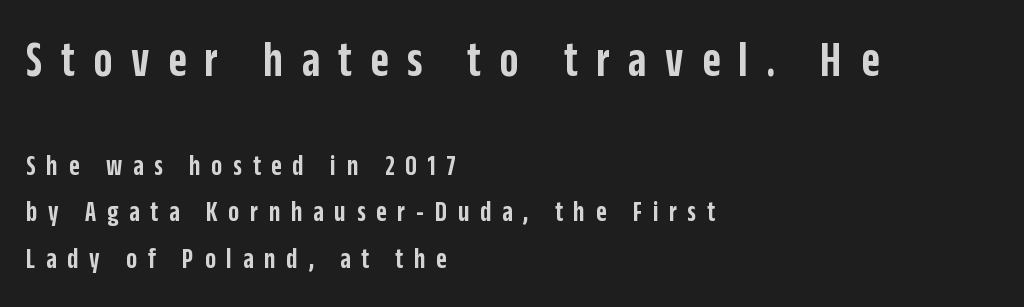
Q: Is the text bold? A: Semi-bold.
Q: Is the text italic (slanted)? A: No, it is upright.
Q: Is the typeface a serif or a sans-serif typeface? A: Sans-serif.
Q: Is the text underlined? A: No.
Q: How is the paragraph aligned? A: Left-aligned.
Q: Is the spacing between letters normal or unusually wide? A: Unusually wide.
Q: Is the spacing between lines tight, normal or loose? A: Normal.
Q: Which block of text is set in a larger size, the first (top) or the second (bottom)? A: The first (top) one.
Q: Width (condensed, normal, or wide)? A: Condensed.
Q: Stroke contrast? A: Low.
Q: x-height? A: Large.
Q: Monospaced? A: No.
